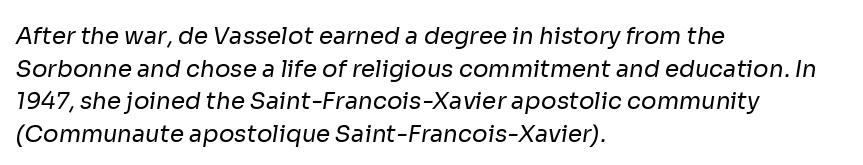
Reading down the block, your eye returns to a fixed left position each line. Heft: none added — not bold. Honestly, the letter spacing is just normal — you wouldn't notice it. Any mark beneath the type? The region is blank. What's the leading like? Ordinary, nothing unusual.
